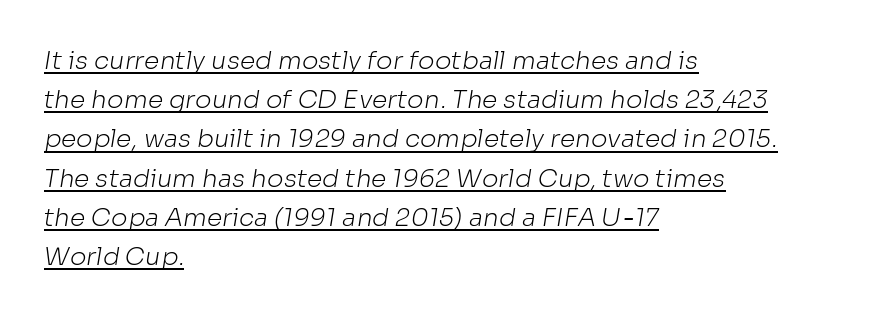
Q: Is the text bold? A: No.
Q: Is the text underlined? A: Yes.
Q: How is the paragraph aligned? A: Left-aligned.
Q: Is the spacing between letters normal or unusually wide? A: Normal.
Q: Is the spacing between lines tight, normal or loose? A: Normal.
